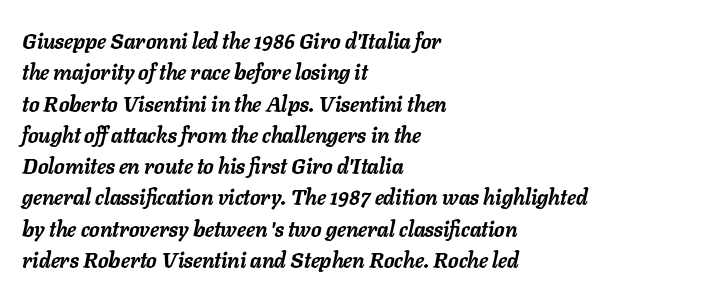
Q: Is the text bold? A: Yes.
Q: Is the text italic (slanted)? A: Yes, it leans right by about 11 degrees.
Q: Is the text underlined? A: No.
Q: How is the paragraph aligned? A: Left-aligned.
Q: Is the spacing between letters normal or unusually wide? A: Normal.
Q: Is the spacing between lines tight, normal or loose? A: Normal.
